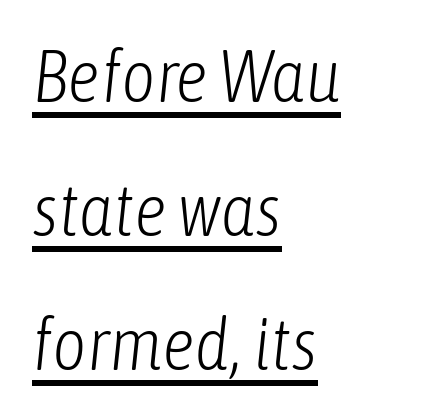
The image shows 74 px light, condensed type, italic (leaning right); set left-aligned, line spacing 1.81x, normal letter spacing, underlined; low stroke contrast and a medium x-height.
